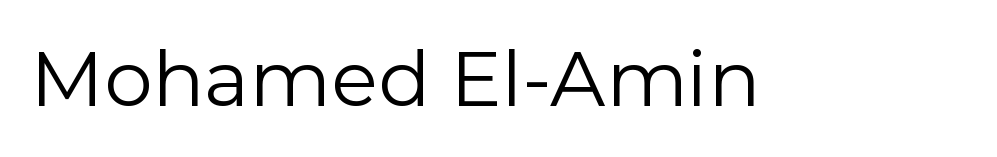
The image shows 77 px regular-weight sans-serif type, upright; set normal letter spacing, not underlined; low stroke contrast and a medium x-height.
